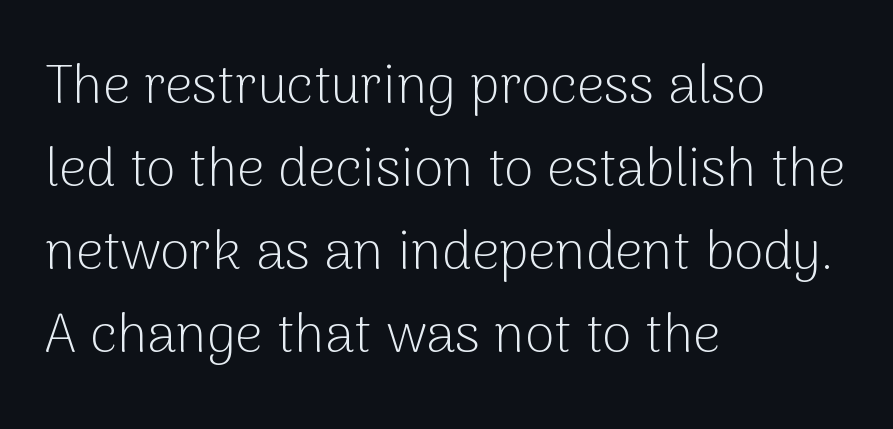
{"serif": "no", "italic": "no", "bold": "no", "weight": "light", "width": "normal", "stroke_contrast": "low", "x_height": "medium", "monospaced": "no", "underline": "no", "align": "left", "line_spacing": "normal", "line_spacing_ratio": 1.54, "letter_spacing": "normal", "letter_spacing_em": 0.0, "glyph_px": 54}
